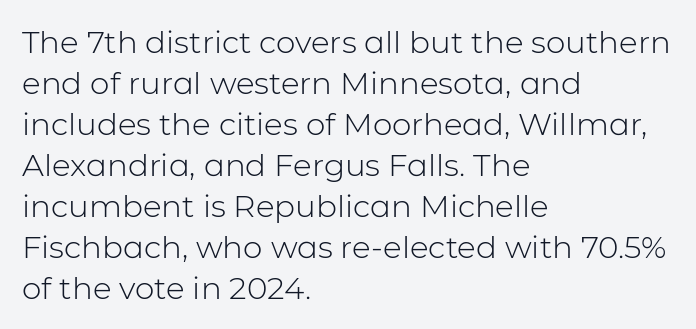
The image shows 31 px light sans-serif type, upright; set left-aligned, normal line spacing (1.32x), normal letter spacing, not underlined; low stroke contrast and a medium x-height.
